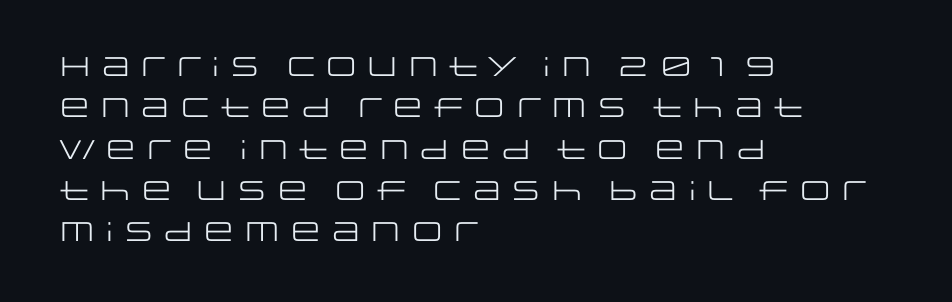
{"italic": "no", "bold": "no", "underline": "no", "align": "left", "line_spacing": "normal", "line_spacing_ratio": 1.53, "letter_spacing": "normal", "letter_spacing_em": 0.0, "glyph_px": 27}
